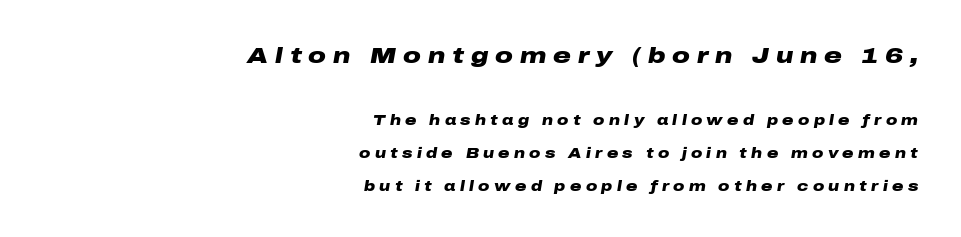
The passage is arranged like a letterhead date or caption credit — flush right. Bare-footed words on every line. You can tell it's italic because the verticals aren't actually vertical. Each word looks stretched out because of the extra space between its letters.
